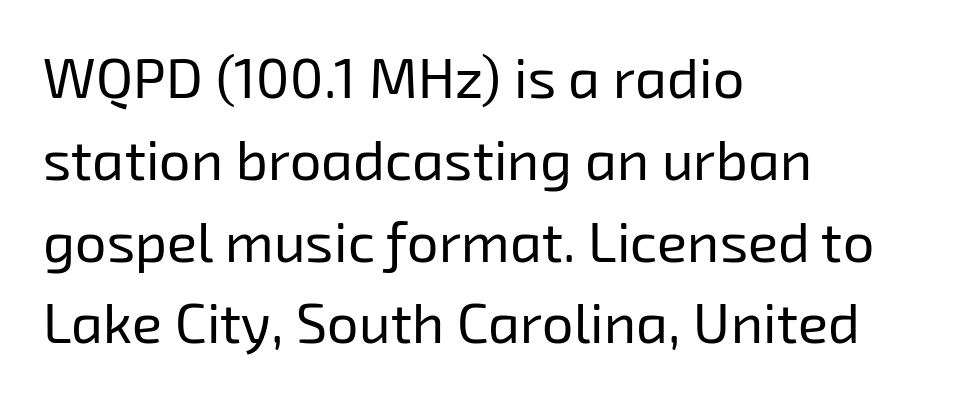
The typesetter chose a ragged-right arrangement here. Characters follow at the spacing the type designer built in. These lines are composed in type without serifs. A typesetter would call this proportional, since set widths differ per character.
